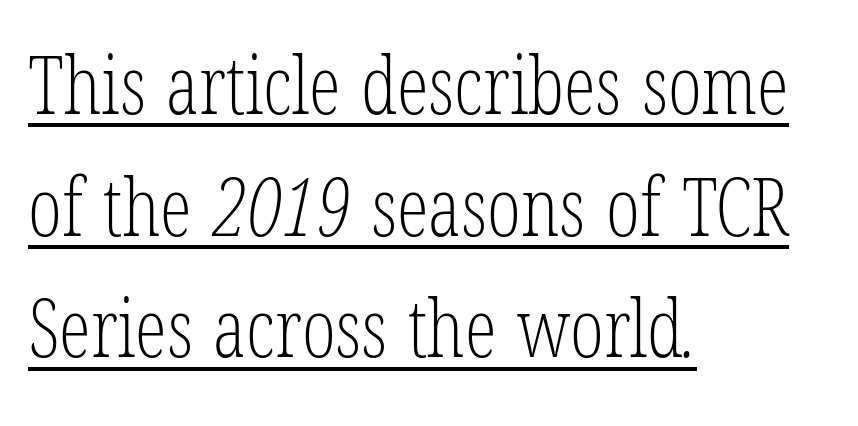
Compared with a centered layout, this one pins lines to the left instead. Letter spacing: default. Stroke mass is kept to a normal reading level or below. Here the designer chose a conventional face with non-uniform glyph widths. How would I describe the line gaps? Plain and ordinary.
